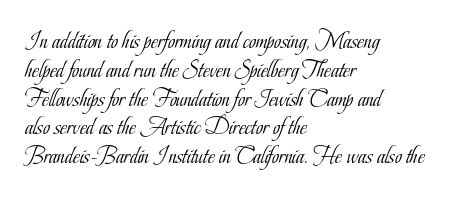
{"bold": "no", "underline": "no", "align": "left", "line_spacing_ratio": 1.2, "letter_spacing": "normal", "letter_spacing_em": 0.0, "glyph_px": 24}
